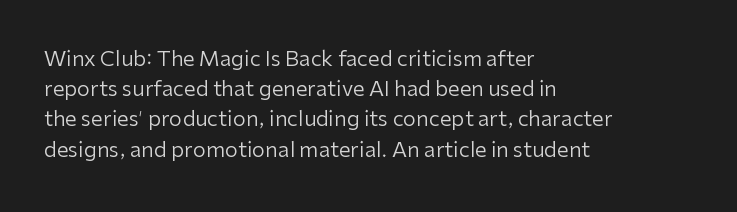
Q: Is the text bold? A: No.
Q: Is the text italic (slanted)? A: No, it is upright.
Q: Is the text underlined? A: No.
Q: How is the paragraph aligned? A: Left-aligned.
Q: Is the spacing between letters normal or unusually wide? A: Normal.
Q: Is the spacing between lines tight, normal or loose? A: Normal.
